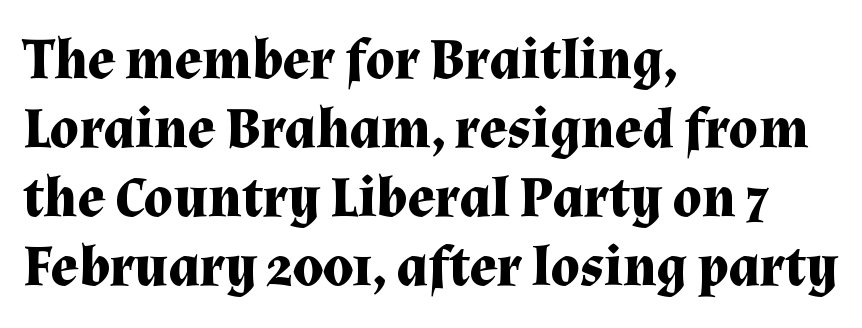
{"serif": "yes", "italic": "no", "bold": "yes", "weight": "bold", "width": "normal", "stroke_contrast": "medium", "x_height": "medium", "monospaced": "no", "underline": "no", "align": "left", "line_spacing_ratio": 1.21, "letter_spacing": "normal", "letter_spacing_em": 0.0, "glyph_px": 57}
